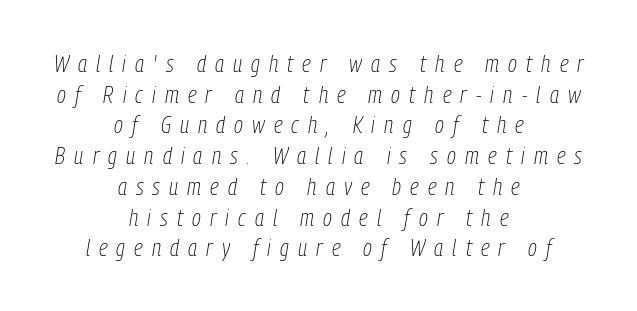
Underlining? Definitely not there. The leading is moderate, giving the passage an even texture. There's an unmistakable incline to the writing here. The strokes carry an ordinary text weight at most. Observe the wide spacing: letters keep a clear distance from each other.
